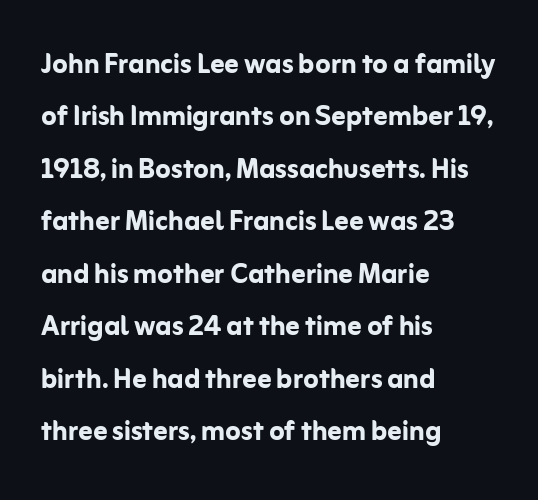
Decoration check: the copy has no underline. The sample has been set heavy, in full bold. Line starts are locked; line ends wander. Here the glyphs are tracked normally, forming tight word shapes.
